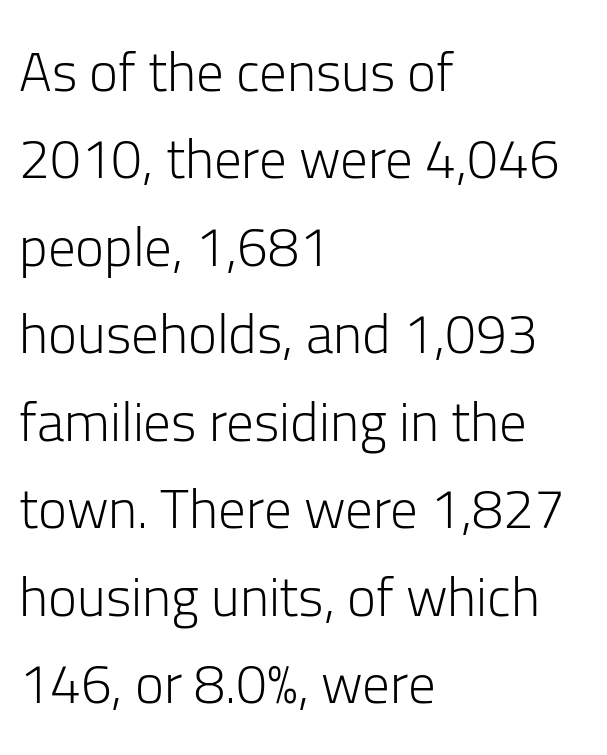
Q: Is the text bold? A: No.
Q: Is the text italic (slanted)? A: No, it is upright.
Q: Is the typeface a serif or a sans-serif typeface? A: Sans-serif.
Q: Is the text underlined? A: No.
Q: How is the paragraph aligned? A: Left-aligned.
Q: Is the spacing between letters normal or unusually wide? A: Normal.
Q: Is the spacing between lines tight, normal or loose? A: Normal.
Q: Width (condensed, normal, or wide)? A: Normal.
Q: Stroke contrast? A: Low.
Q: x-height? A: Medium.
Q: Monospaced? A: No.
